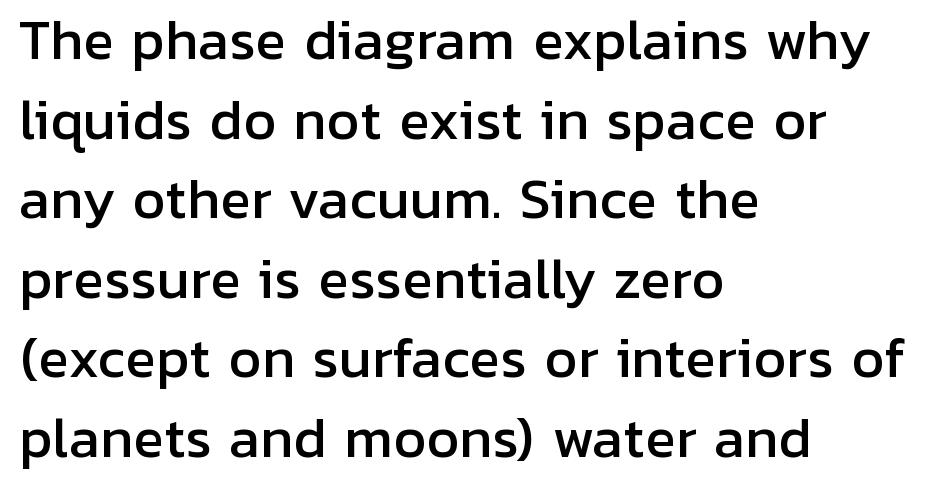
{"serif": "no", "italic": "no", "width": "normal", "stroke_contrast": "low", "x_height": "medium", "monospaced": "no", "underline": "no", "align": "left", "line_spacing": "normal", "line_spacing_ratio": 1.53, "letter_spacing": "normal", "letter_spacing_em": 0.0, "glyph_px": 52}
